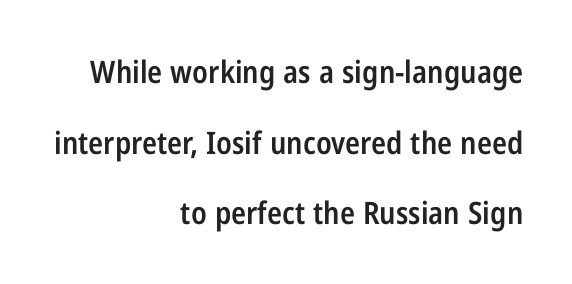
The image shows 31 px semibold, condensed sans-serif type, upright; set right-aligned, loose line spacing (2.28x), normal letter spacing, not underlined; low stroke contrast and a medium x-height.
